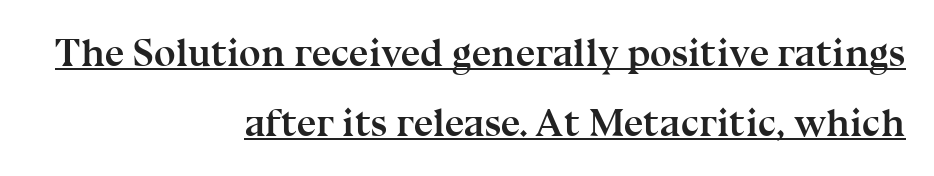
Q: Is the text bold? A: Yes.
Q: Is the text italic (slanted)? A: No, it is upright.
Q: Is the typeface a serif or a sans-serif typeface? A: Serif.
Q: Is the text underlined? A: Yes.
Q: How is the paragraph aligned? A: Right-aligned.
Q: Is the spacing between letters normal or unusually wide? A: Normal.
Q: Width (condensed, normal, or wide)? A: Normal.
Q: Stroke contrast? A: Medium.
Q: x-height? A: Medium.
Q: Monospaced? A: No.
